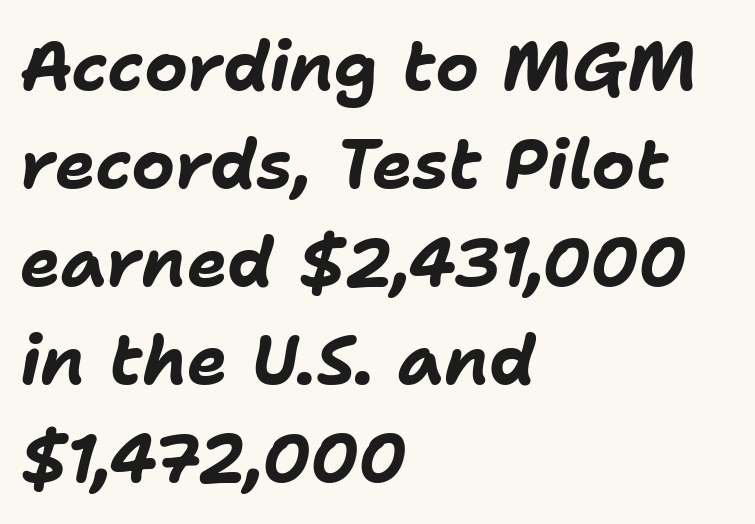
The image shows 68 px bold type, italic (leaning right); set left-aligned, normal line spacing (1.44x), normal letter spacing, not underlined; low stroke contrast and a medium x-height.
